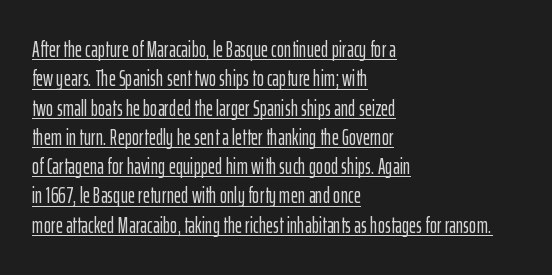
The image shows 22 px text type, upright; set left-aligned, normal line spacing (1.33x), normal letter spacing, underlined.
